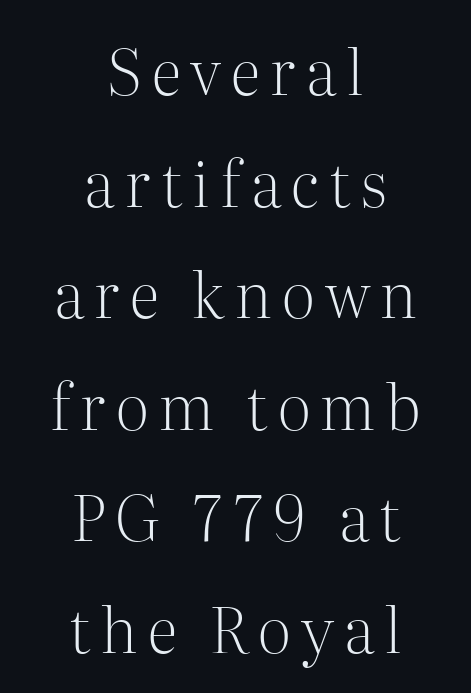
The image shows 63 px light serif type, upright; set centered, line spacing 1.77x, not underlined; medium stroke contrast and a medium x-height.
